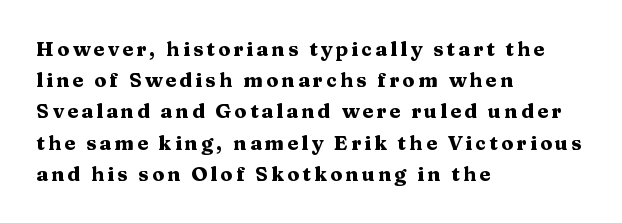
The rendering uses a moderate line-height, typical for paragraphs. Visually the block forms a straight wall on the left and a jagged coastline on the right. The specimen reads as upright at a glance. I'd describe the lettering as bold — thick and assertive. Glance below the letters and you will spot only blank space.
